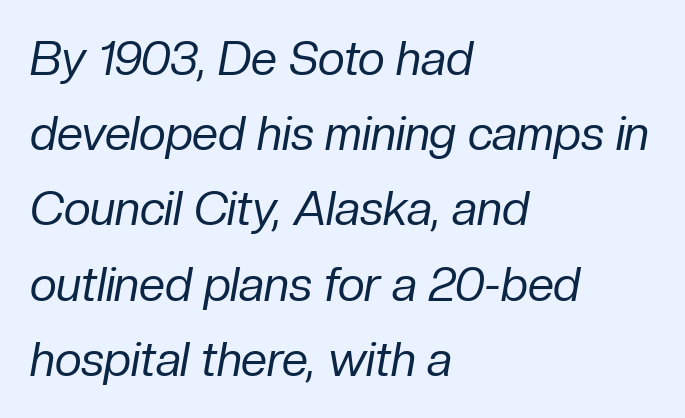
The image shows 47 px regular-weight type, italic (leaning right); set left-aligned, normal line spacing (1.6x), normal letter spacing, not underlined; low stroke contrast and a medium x-height.
